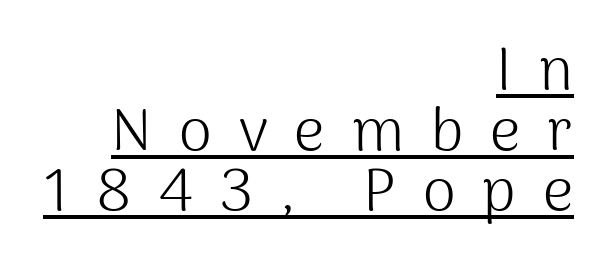
The image shows 60 px light sans-serif type, upright; set right-aligned, tight line spacing (1.01x), unusually wide letter spacing (+0.45 em), underlined; medium stroke contrast and a medium x-height.
